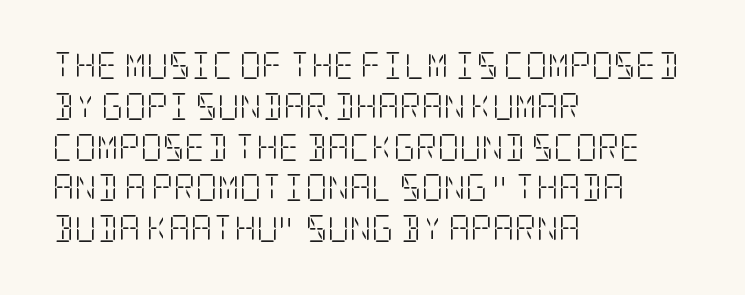
Q: Is the text bold? A: No.
Q: Is the text italic (slanted)? A: No, it is upright.
Q: Is the text underlined? A: No.
Q: How is the paragraph aligned? A: Left-aligned.
Q: Is the spacing between letters normal or unusually wide? A: Normal.
Q: Is the spacing between lines tight, normal or loose? A: Normal.
